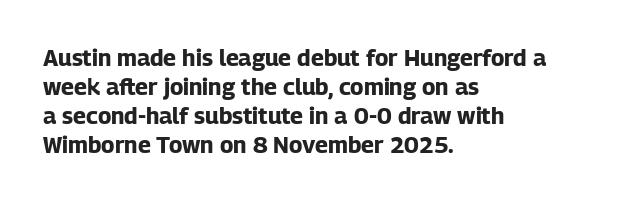
The typography opts for an upright posture over an oblique one. What weight is shown? A full bold with thick strokes. How would I describe the line gaps? Plain and ordinary. Each line starts at the same left margin while the right side varies.
